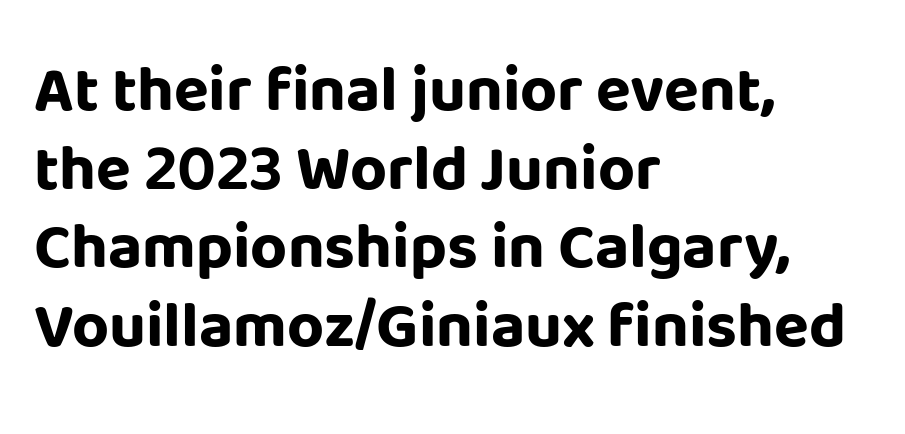
If you drew a ruler down the left edge, every line would touch it. Beneath every word, the page is bare. A full-strength bold gives these letters their thick strokes. Nothing unusual about the tracking: characters are spaced as the font intends.
